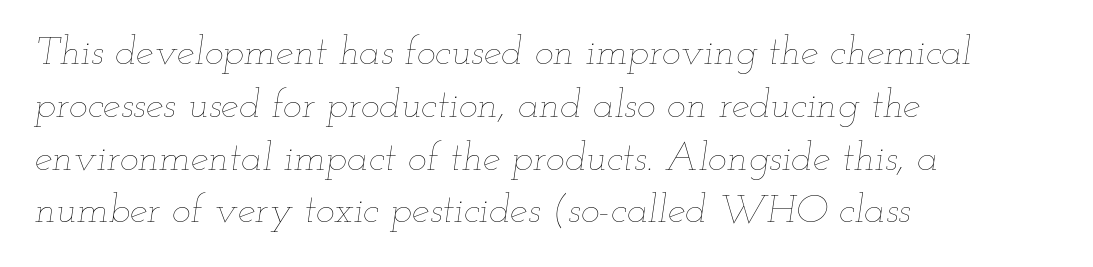
The passage shown is typed in a proportional face where columns would drift. The lettering tilts uniformly, giving the passage an italic look. Quick note: underline off. The cut favours lightness, reaching ordinary text weight at its darkest. The space between consecutive lines is moderate.
